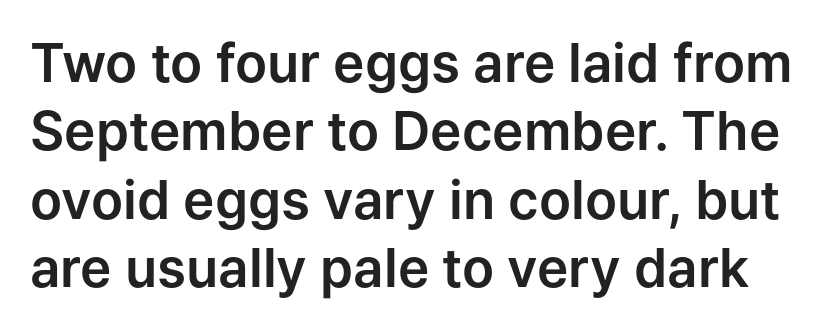
{"serif": "no", "italic": "no", "width": "normal", "stroke_contrast": "low", "x_height": "medium", "monospaced": "no", "underline": "no", "line_spacing": "normal", "line_spacing_ratio": 1.29, "letter_spacing": "normal", "letter_spacing_em": 0.0, "glyph_px": 53}
